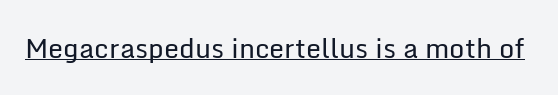
Q: Is the text bold? A: No.
Q: Is the text italic (slanted)? A: No, it is upright.
Q: Is the text underlined? A: Yes.
Q: Is the spacing between letters normal or unusually wide? A: Normal.
